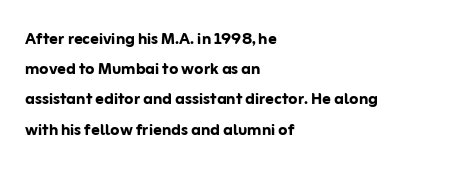
Emphasis by weight is at full strength: bold. Compared with typical body copy, the letter spacing here is the same. The passage shown is not underscored anywhere. Each new line begins a customary step beneath the previous one.
